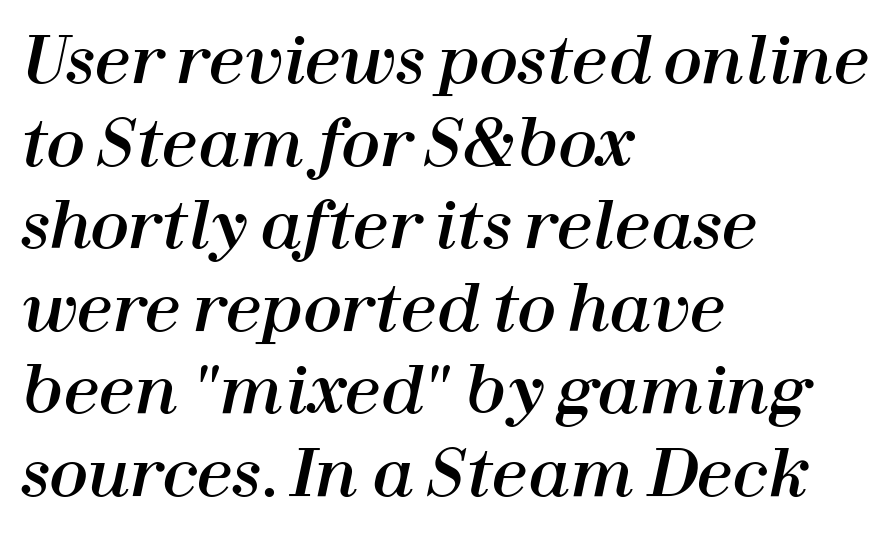
The space beneath each line is pristine and unruled. Note the varied advance widths — an 'i' is clearly narrower than an 'm'. The letters sit at their default tracking, neither squeezed nor spread. The compositor pushed each line to the left boundary.
